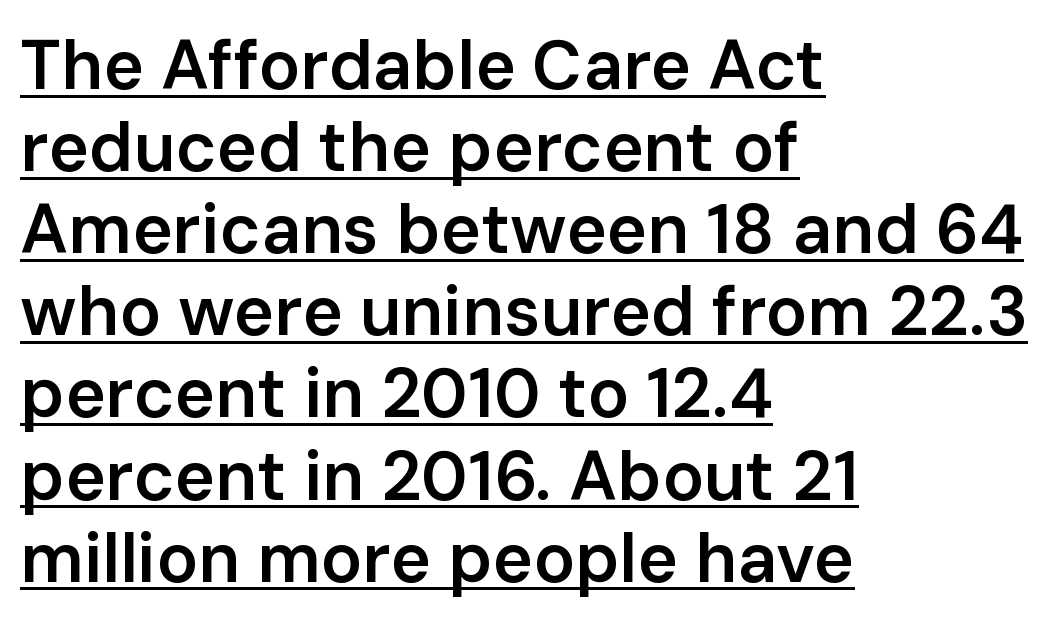
Q: Is the text bold? A: Semi-bold.
Q: Is the text italic (slanted)? A: No, it is upright.
Q: Is the typeface a serif or a sans-serif typeface? A: Sans-serif.
Q: Is the text underlined? A: Yes.
Q: How is the paragraph aligned? A: Left-aligned.
Q: Is the spacing between letters normal or unusually wide? A: Normal.
Q: Width (condensed, normal, or wide)? A: Normal.
Q: Stroke contrast? A: Low.
Q: x-height? A: Medium.
Q: Monospaced? A: No.
